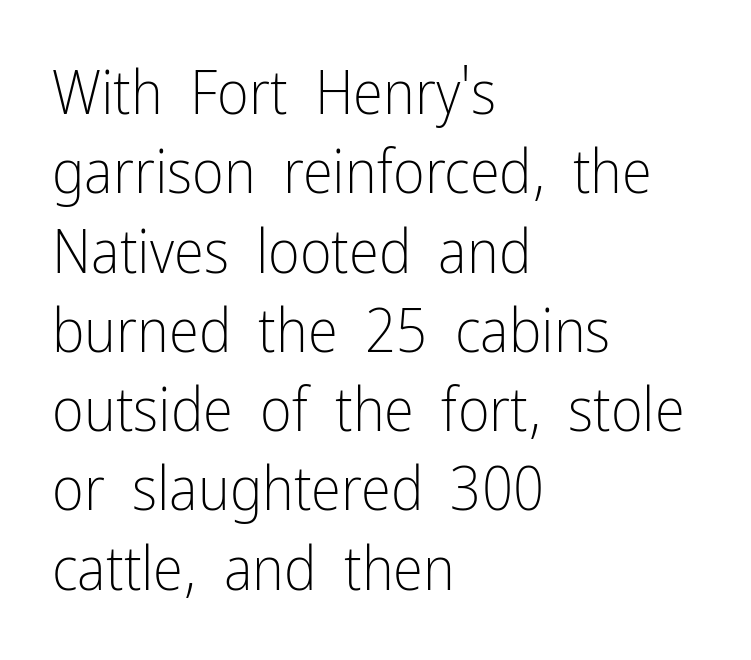
{"serif": "no", "italic": "no", "bold": "no", "weight": "light", "width": "condensed", "stroke_contrast": "low", "x_height": "medium", "monospaced": "no", "underline": "no", "align": "left", "line_spacing": "normal", "line_spacing_ratio": 1.3, "letter_spacing": "normal", "letter_spacing_em": 0.0, "glyph_px": 61}
